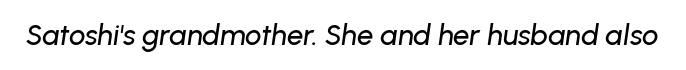
Q: Is the text italic (slanted)? A: Yes, it leans right by about 8 degrees.
Q: Is the text underlined? A: No.
Q: Is the spacing between letters normal or unusually wide? A: Normal.
Q: Width (condensed, normal, or wide)? A: Normal.
Q: Stroke contrast? A: Low.
Q: x-height? A: Medium.
Q: Monospaced? A: No.
